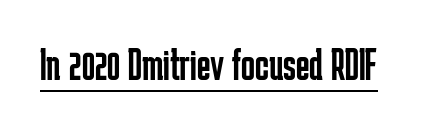
The image shows 46 px regular-weight, condensed sans-serif type, upright; set normal letter spacing, underlined; low stroke contrast and a medium x-height.
